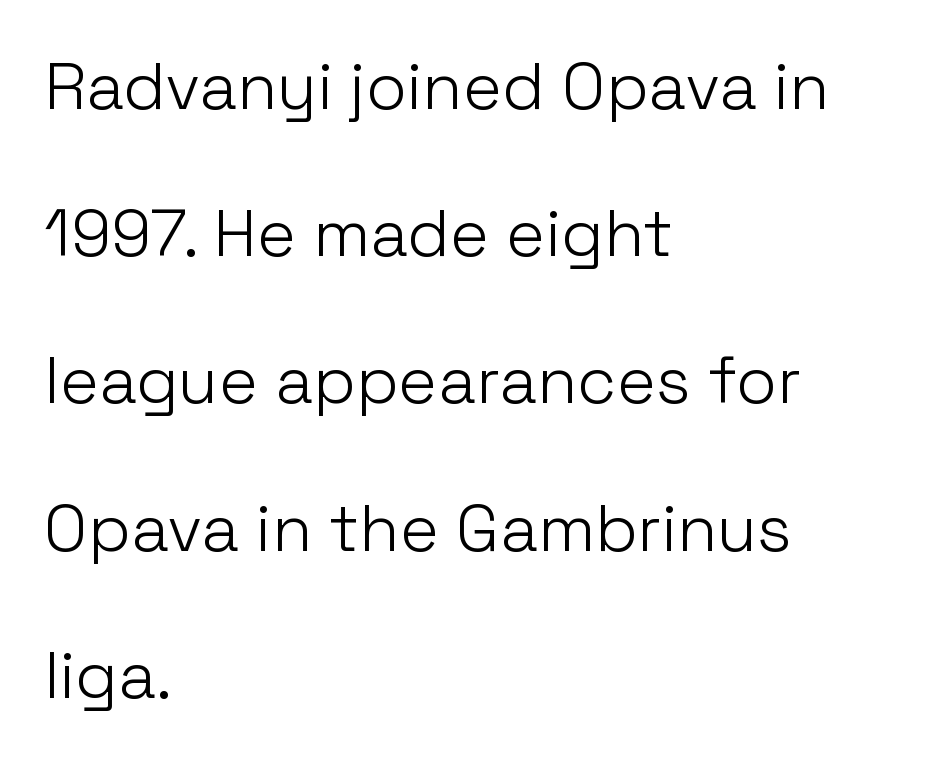
{"serif": "no", "italic": "no", "bold": "no", "weight": "light", "width": "normal", "stroke_contrast": "low", "x_height": "medium", "monospaced": "no", "underline": "no", "align": "left", "line_spacing": "loose", "line_spacing_ratio": 2.23, "letter_spacing": "normal", "letter_spacing_em": 0.0, "glyph_px": 66}
